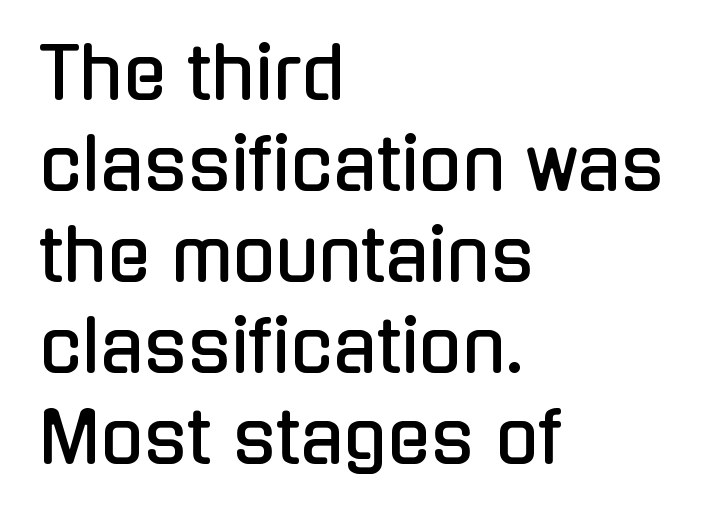
The image shows 71 px condensed sans-serif type, upright; set left-aligned, normal line spacing (1.28x), normal letter spacing, not underlined; low stroke contrast and a medium x-height.
